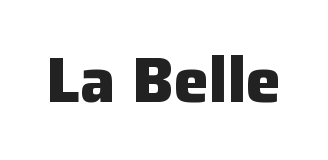
Q: Is the text bold? A: Yes.
Q: Is the text italic (slanted)? A: No, it is upright.
Q: Is the typeface a serif or a sans-serif typeface? A: Sans-serif.
Q: Is the text underlined? A: No.
Q: Is the spacing between letters normal or unusually wide? A: Normal.
Q: Width (condensed, normal, or wide)? A: Normal.
Q: Stroke contrast? A: Low.
Q: x-height? A: Medium.
Q: Monospaced? A: No.
